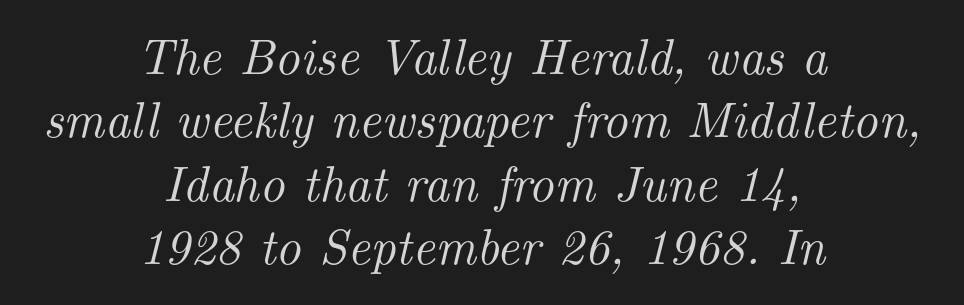
Q: Is the text italic (slanted)? A: Yes, it leans right by about 14 degrees.
Q: Is the typeface a serif or a sans-serif typeface? A: Serif.
Q: Is the text underlined? A: No.
Q: How is the paragraph aligned? A: Centered.
Q: Is the spacing between letters normal or unusually wide? A: Normal.
Q: Is the spacing between lines tight, normal or loose? A: Normal.
Q: Width (condensed, normal, or wide)? A: Normal.
Q: Stroke contrast? A: Medium.
Q: x-height? A: Small.
Q: Monospaced? A: No.
